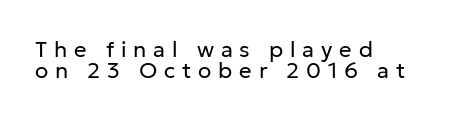
The image shows 22 px text type, upright; set left-aligned, tight line spacing (0.97x), unusually wide letter spacing (+0.31 em), not underlined.
